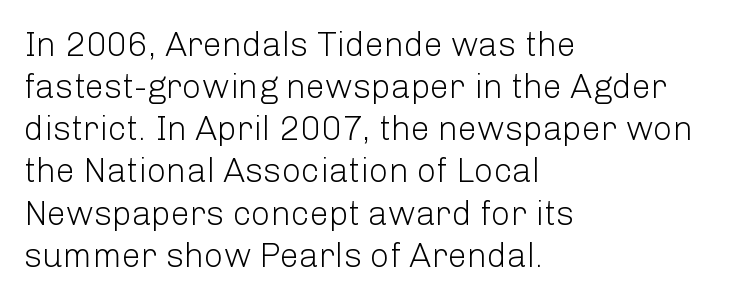
The setting favours the left margin, as ordinary paragraphs usually do. Glance below the letters and you will spot only blank space. A light-to-regular cut is what we see here. Default kerning and tracking; the words read as compact shapes. Spacing verdict: proportional, widths tailored to each character. The glyphs in this specimen are sans serif.
